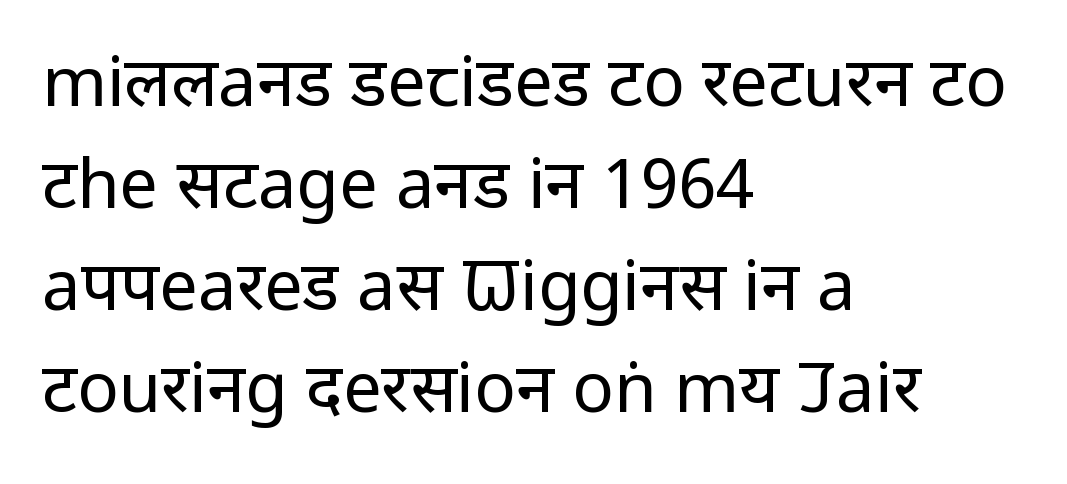
Typeset ragged right — the left edge is the straight one. How are the letters spaced? Ordinarily, with no added tracking. No feet cap the strokes, marking this as sans-serif type. Is the type heavy? It reads as light-to-regular instead.
